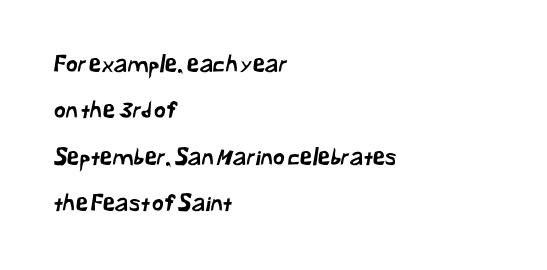
The image shows 23 px text type; set left-aligned, loose line spacing (2.02x), normal letter spacing, not underlined.
